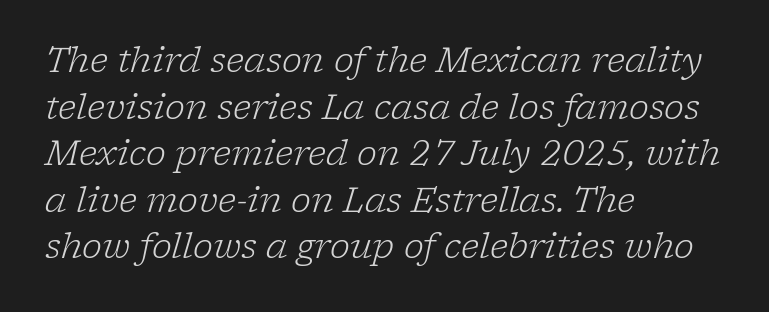
Q: Is the text bold? A: No.
Q: Is the text italic (slanted)? A: Yes, it leans right by about 17 degrees.
Q: Is the typeface a serif or a sans-serif typeface? A: Serif.
Q: Is the text underlined? A: No.
Q: How is the paragraph aligned? A: Left-aligned.
Q: Is the spacing between letters normal or unusually wide? A: Normal.
Q: Is the spacing between lines tight, normal or loose? A: Normal.
Q: Width (condensed, normal, or wide)? A: Normal.
Q: Stroke contrast? A: Low.
Q: x-height? A: Medium.
Q: Monospaced? A: No.
